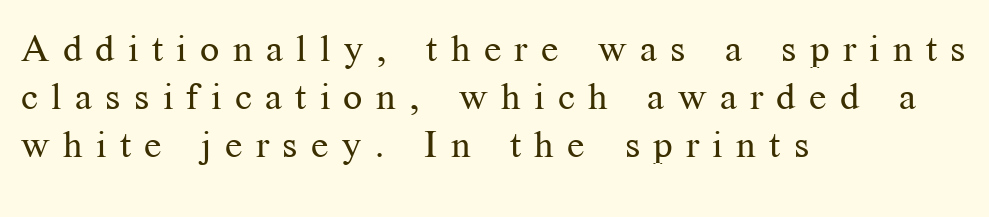
The ragged edge is on the right, which tells us the setting is flush left. Spacing between characters has been opened up far beyond the box default. The letters look calm and open, with moderate or lighter stems. Quick note: not italic, upright.
